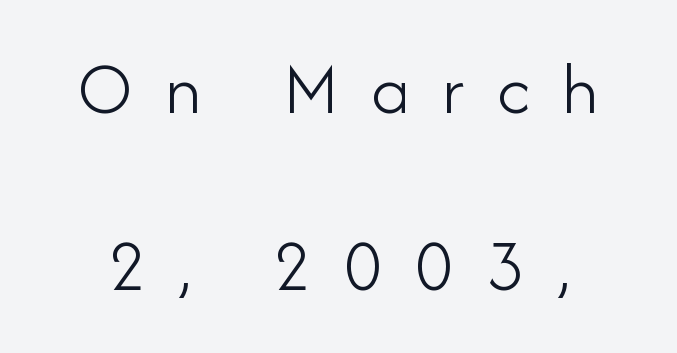
The tracking reads as deliberately expanded to a designer's eye. Check where the strokes stop: nothing finishes them off — pure sans. Is this a fixed-width face? No — the glyphs have proportional, varying widths. This block would shrink considerably if given ordinary leading; it's expanded now. The strip under each line holds only bare page. Upright lettering throughout.
